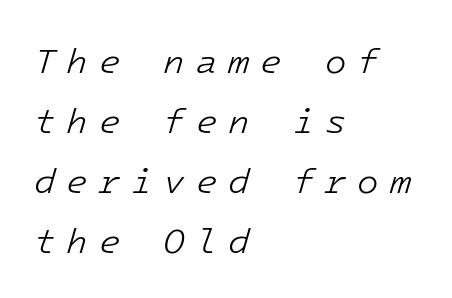
Left-aligned paragraph, ragged on the right. The rendering inserts visible extra space after every character. Just letters on the line, the space beneath them empty. Spacing verdict: monospaced, one width for all characters.
